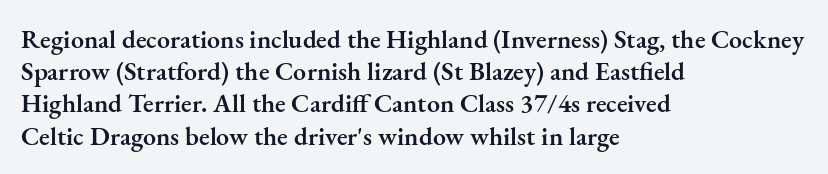
{"italic": "no", "bold": "semi", "underline": "no", "align": "left", "line_spacing_ratio": 1.24, "letter_spacing": "normal", "letter_spacing_em": 0.0, "glyph_px": 26}
